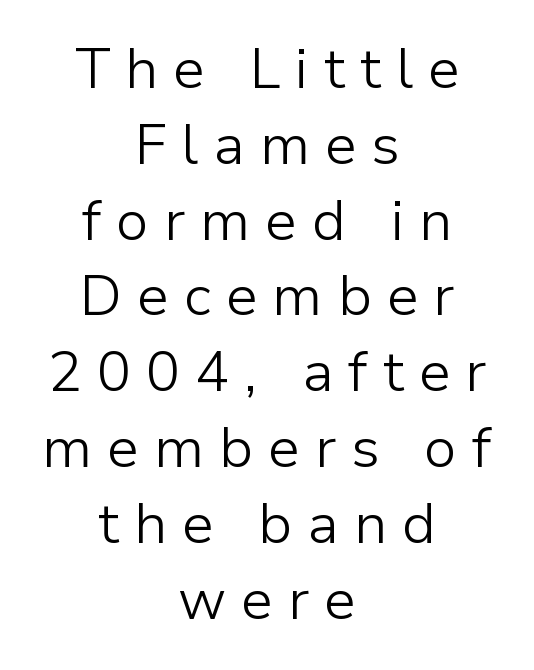
Q: Is the text bold? A: No.
Q: Is the text italic (slanted)? A: No, it is upright.
Q: Is the typeface a serif or a sans-serif typeface? A: Sans-serif.
Q: Is the text underlined? A: No.
Q: How is the paragraph aligned? A: Centered.
Q: Is the spacing between letters normal or unusually wide? A: Unusually wide.
Q: Is the spacing between lines tight, normal or loose? A: Normal.
Q: Width (condensed, normal, or wide)? A: Normal.
Q: Stroke contrast? A: Low.
Q: x-height? A: Medium.
Q: Monospaced? A: No.
